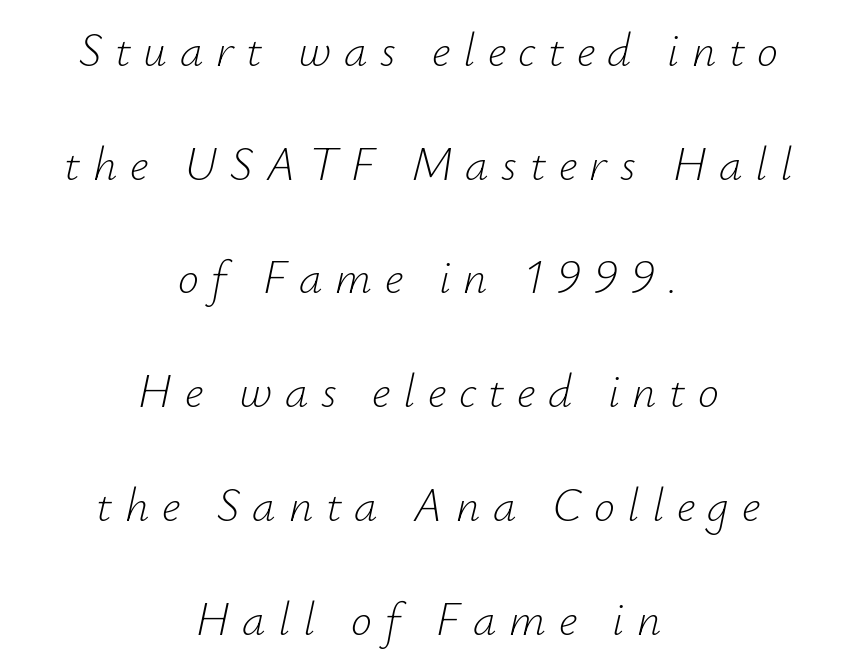
Q: Is the text bold? A: No.
Q: Is the text italic (slanted)? A: Yes, it leans right by about 12 degrees.
Q: Is the text underlined? A: No.
Q: How is the paragraph aligned? A: Centered.
Q: Is the spacing between letters normal or unusually wide? A: Unusually wide.
Q: Is the spacing between lines tight, normal or loose? A: Loose.
Q: Width (condensed, normal, or wide)? A: Normal.
Q: Stroke contrast? A: Low.
Q: x-height? A: Small.
Q: Monospaced? A: No.
